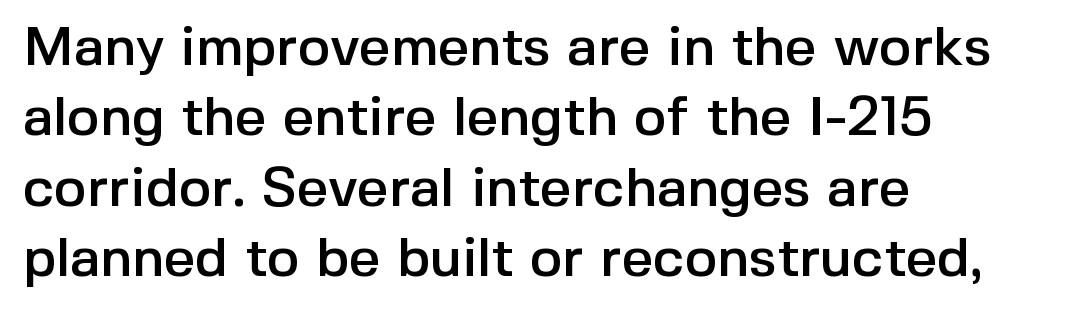
Q: Is the text italic (slanted)? A: No, it is upright.
Q: Is the typeface a serif or a sans-serif typeface? A: Sans-serif.
Q: Is the text underlined? A: No.
Q: How is the paragraph aligned? A: Left-aligned.
Q: Is the spacing between letters normal or unusually wide? A: Normal.
Q: Is the spacing between lines tight, normal or loose? A: Normal.
Q: Width (condensed, normal, or wide)? A: Normal.
Q: x-height? A: Medium.
Q: Monospaced? A: No.
